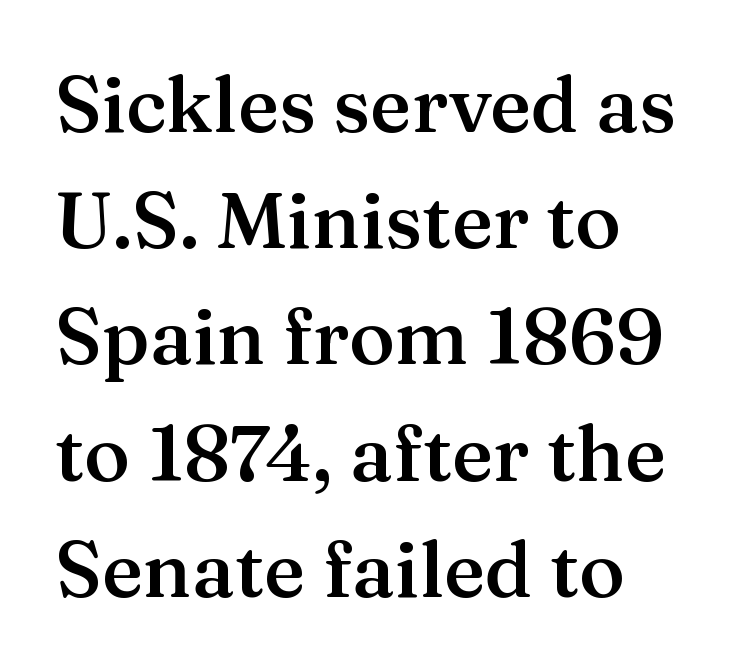
Q: Is the text bold? A: Semi-bold.
Q: Is the text italic (slanted)? A: No, it is upright.
Q: Is the typeface a serif or a sans-serif typeface? A: Serif.
Q: Is the text underlined? A: No.
Q: How is the paragraph aligned? A: Left-aligned.
Q: Is the spacing between letters normal or unusually wide? A: Normal.
Q: Is the spacing between lines tight, normal or loose? A: Normal.
Q: Width (condensed, normal, or wide)? A: Normal.
Q: Stroke contrast? A: Medium.
Q: x-height? A: Medium.
Q: Monospaced? A: No.
